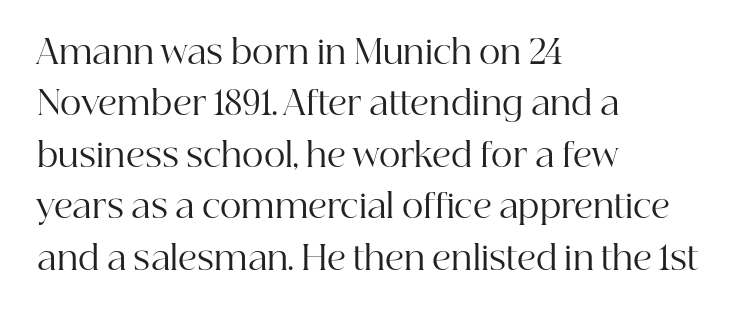
{"serif": "yes", "italic": "no", "bold": "no", "weight": "regular", "width": "normal", "stroke_contrast": "high", "x_height": "medium", "monospaced": "no", "underline": "no", "align": "left", "line_spacing": "normal", "line_spacing_ratio": 1.56, "letter_spacing": "normal", "letter_spacing_em": 0.0, "glyph_px": 33}
